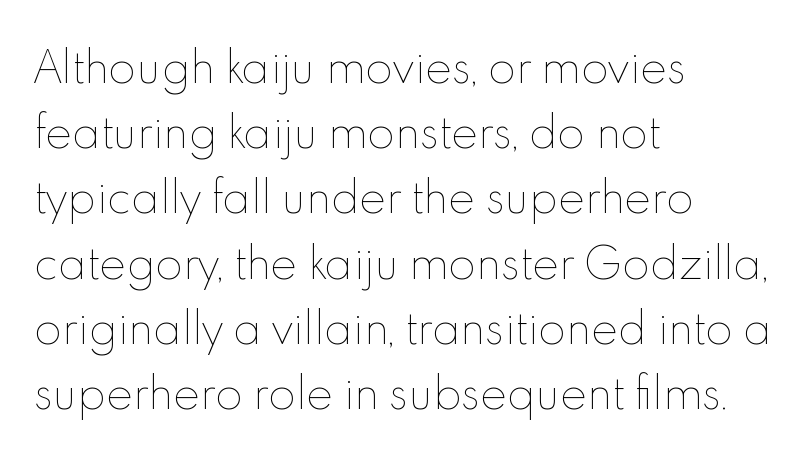
The image shows 41 px thin type, upright; set left-aligned, normal line spacing (1.59x), normal letter spacing, not underlined; a small x-height.
